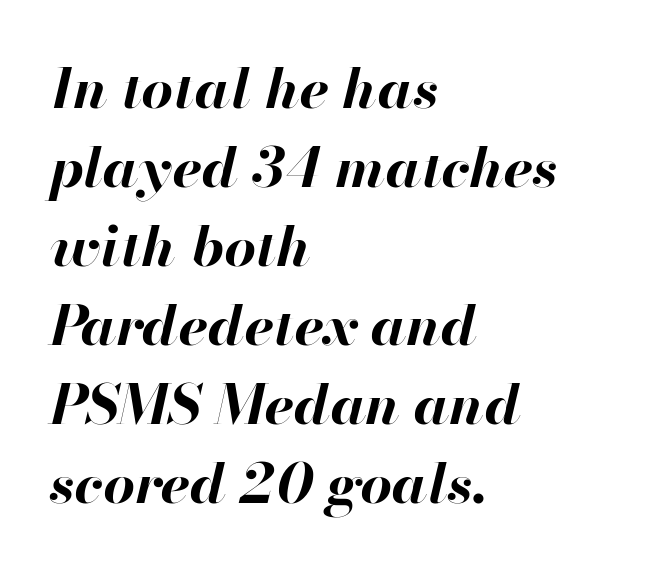
{"italic": "yes", "lean": "right", "slant_degrees": 13, "bold": "yes", "weight": "bold", "width": "normal", "stroke_contrast": "high", "x_height": "small", "monospaced": "no", "underline": "no", "align": "left", "line_spacing": "normal", "line_spacing_ratio": 1.41, "letter_spacing": "normal", "letter_spacing_em": 0.0, "glyph_px": 56}
